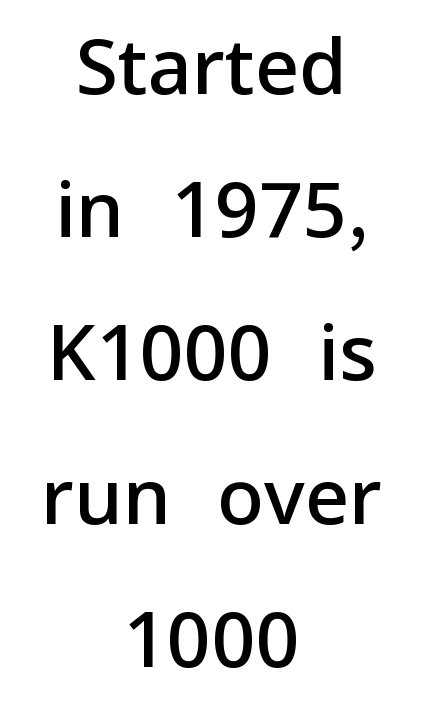
{"serif": "no", "italic": "no", "bold": "semi", "weight": "semibold", "width": "normal", "stroke_contrast": "low", "x_height": "medium", "monospaced": "no", "underline": "no", "align": "center", "line_spacing_ratio": 1.86, "letter_spacing": "normal", "letter_spacing_em": 0.0, "glyph_px": 77}
